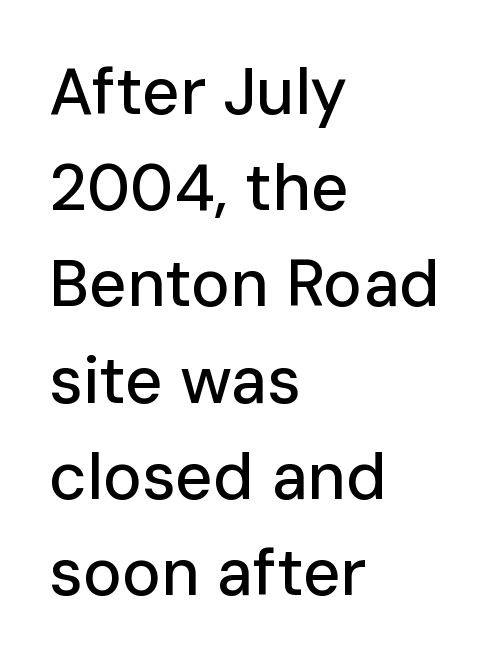
Q: Is the text italic (slanted)? A: No, it is upright.
Q: Is the typeface a serif or a sans-serif typeface? A: Sans-serif.
Q: Is the text underlined? A: No.
Q: How is the paragraph aligned? A: Left-aligned.
Q: Is the spacing between letters normal or unusually wide? A: Normal.
Q: Is the spacing between lines tight, normal or loose? A: Normal.
Q: Width (condensed, normal, or wide)? A: Normal.
Q: Stroke contrast? A: Low.
Q: x-height? A: Medium.
Q: Monospaced? A: No.
